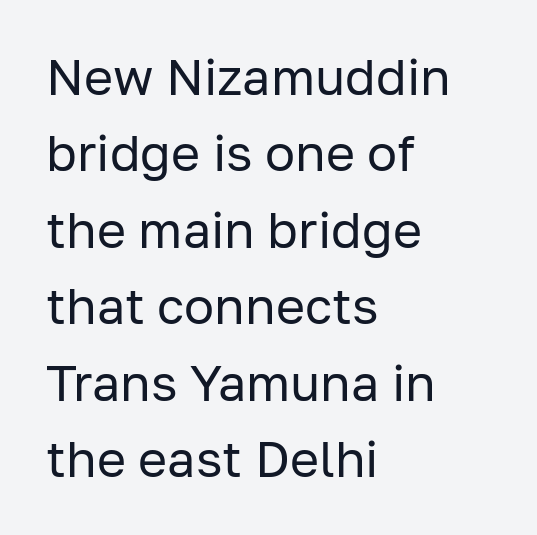
Q: Is the text bold? A: No.
Q: Is the text italic (slanted)? A: No, it is upright.
Q: Is the typeface a serif or a sans-serif typeface? A: Sans-serif.
Q: Is the text underlined? A: No.
Q: How is the paragraph aligned? A: Left-aligned.
Q: Is the spacing between letters normal or unusually wide? A: Normal.
Q: Is the spacing between lines tight, normal or loose? A: Normal.
Q: Width (condensed, normal, or wide)? A: Normal.
Q: Stroke contrast? A: Low.
Q: x-height? A: Medium.
Q: Monospaced? A: No.
